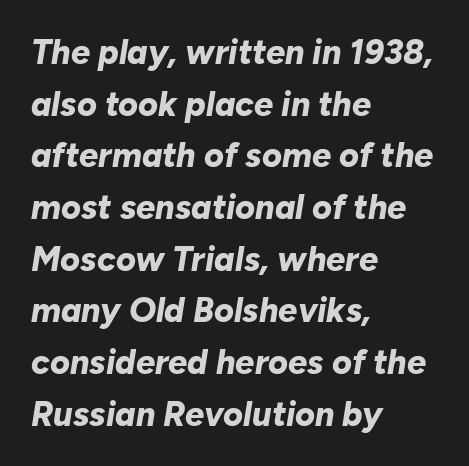
Chunky letters — that's bold for sure. The axis of the letterforms is tilted away from vertical. This sample uses plain, unmodified letter spacing. The strip under each line holds only bare page. Casual observation: everything's shoved over to the left.
